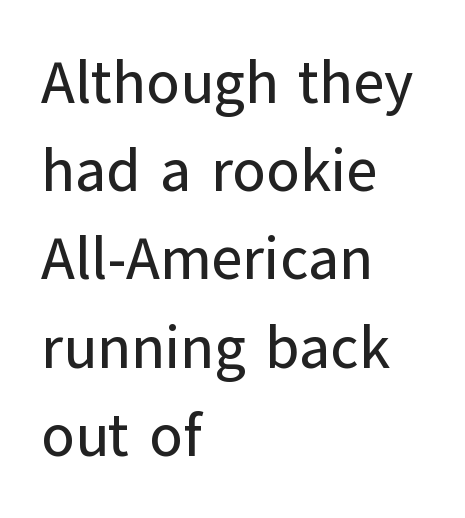
The image shows 60 px sans-serif type, upright; set left-aligned, normal line spacing (1.47x), normal letter spacing, not underlined; low stroke contrast and a medium x-height.
